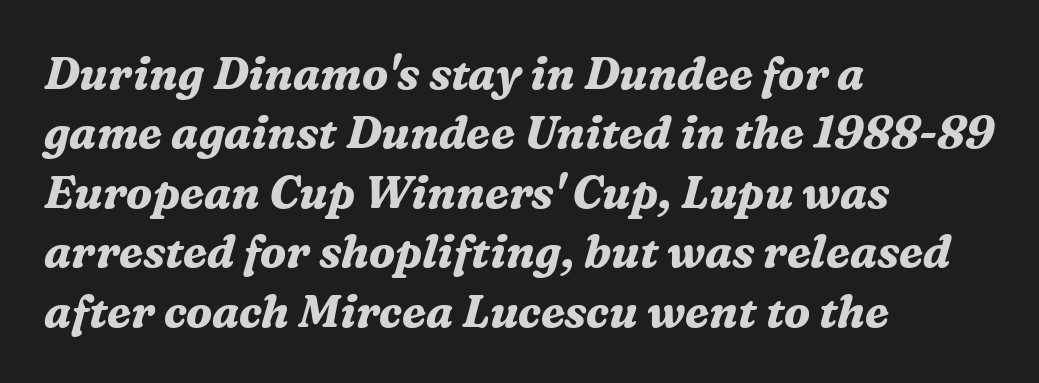
Character widths vary here, with narrow letters taking less room than wide ones. Summary of vertical rhythm: regular, with standard interline spacing. Look at the tracking — it's just the regular setting, nothing added. Summary of weight: heavy, a full bold. Quick note: underline off. Emphasis-style slanted type is in use.
